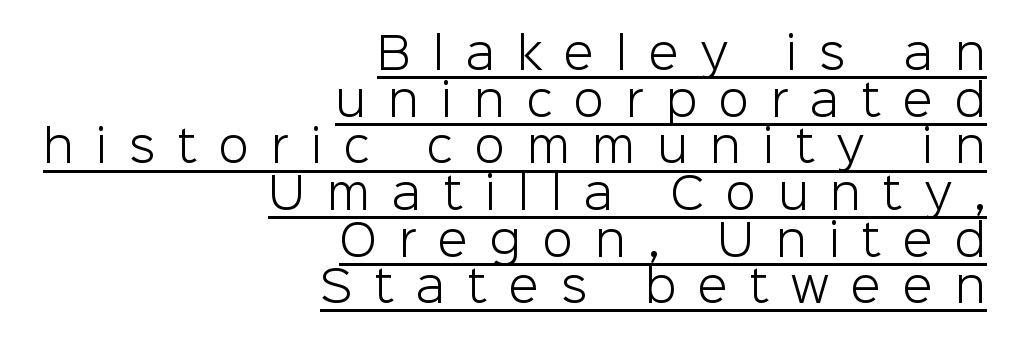
The image shows 44 px light sans-serif type, upright; set right-aligned, tight line spacing (1.06x), unusually wide letter spacing (+0.5 em), underlined; low stroke contrast and a medium x-height.
